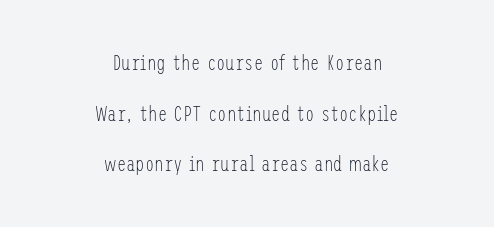
The image shows 21 px text type, upright; set centered, loose line spacing (2.41x), normal letter spacing, not underlined.
